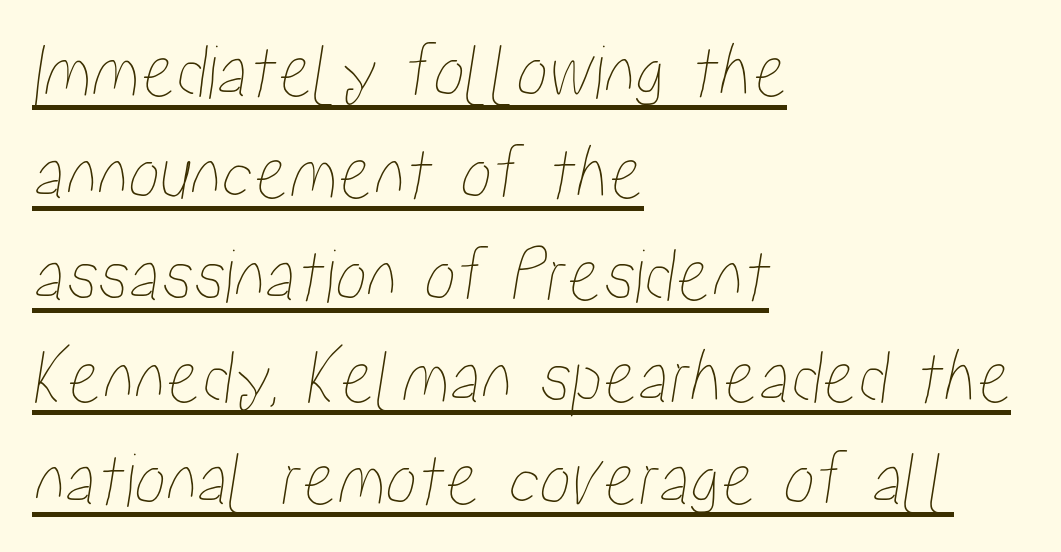
Here the designer chose a conventional face with non-uniform glyph widths. Summary of vertical rhythm: regular, with standard interline spacing. Left-aligned paragraph, ragged on the right. Decoration check: the copy is underlined. You could call the tracking neutral — neither tight nor loose.
